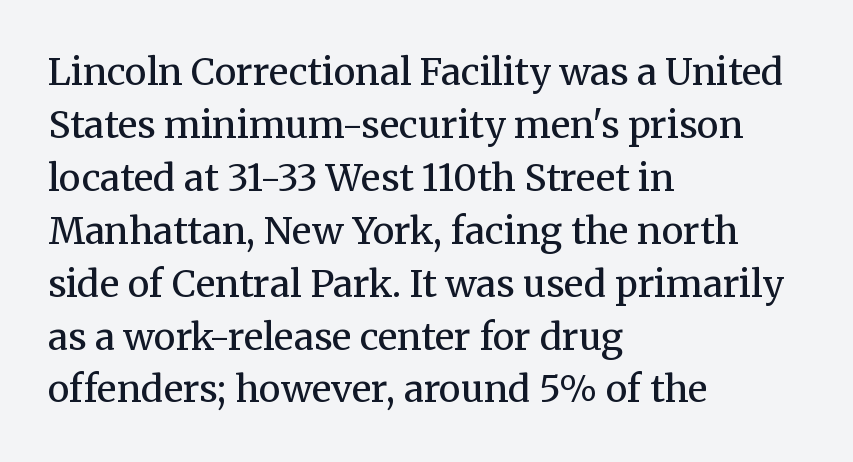
How are the letters spaced? Ordinarily, with no added tracking. A typesetter would call this proportional, since set widths differ per character. It's the straight-up-and-down kind of type. The lines in this sample share a left origin and differ only in where they stop. The rows are spaced the way most documents space them.
